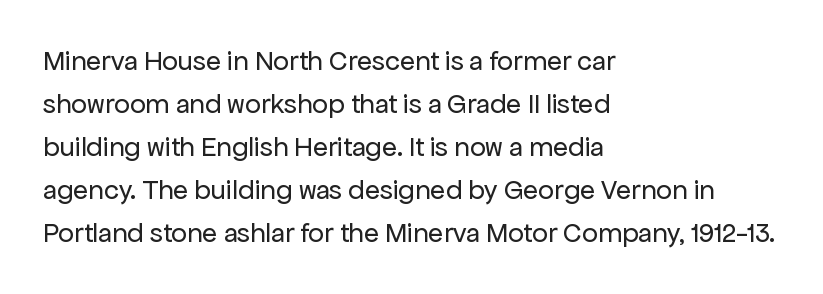
Q: Is the text bold? A: No.
Q: Is the text italic (slanted)? A: No, it is upright.
Q: Is the typeface a serif or a sans-serif typeface? A: Sans-serif.
Q: Is the text underlined? A: No.
Q: How is the paragraph aligned? A: Left-aligned.
Q: Is the spacing between letters normal or unusually wide? A: Normal.
Q: Is the spacing between lines tight, normal or loose? A: Normal.
Q: Width (condensed, normal, or wide)? A: Normal.
Q: Stroke contrast? A: Low.
Q: x-height? A: Medium.
Q: Monospaced? A: No.
